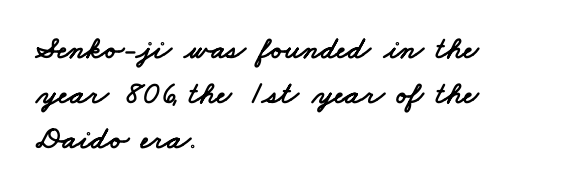
Letters rest on an invisible, unmarked baseline. Where is the straight margin? On the left. The characters display no serif detailing; their extremities are plain. This sample uses plain, unmodified letter spacing. Think of a printed novel: that variable character pitch is what you see here.
